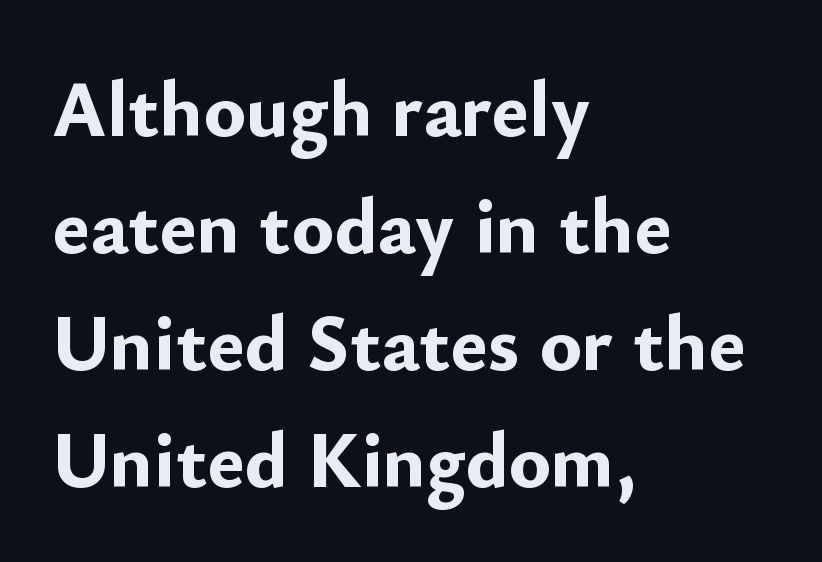
{"serif": "no", "italic": "no", "bold": "yes", "weight": "bold", "width": "normal", "stroke_contrast": "low", "x_height": "small", "monospaced": "no", "underline": "no", "align": "left", "line_spacing": "normal", "line_spacing_ratio": 1.48, "letter_spacing": "normal", "letter_spacing_em": 0.0, "glyph_px": 79}
